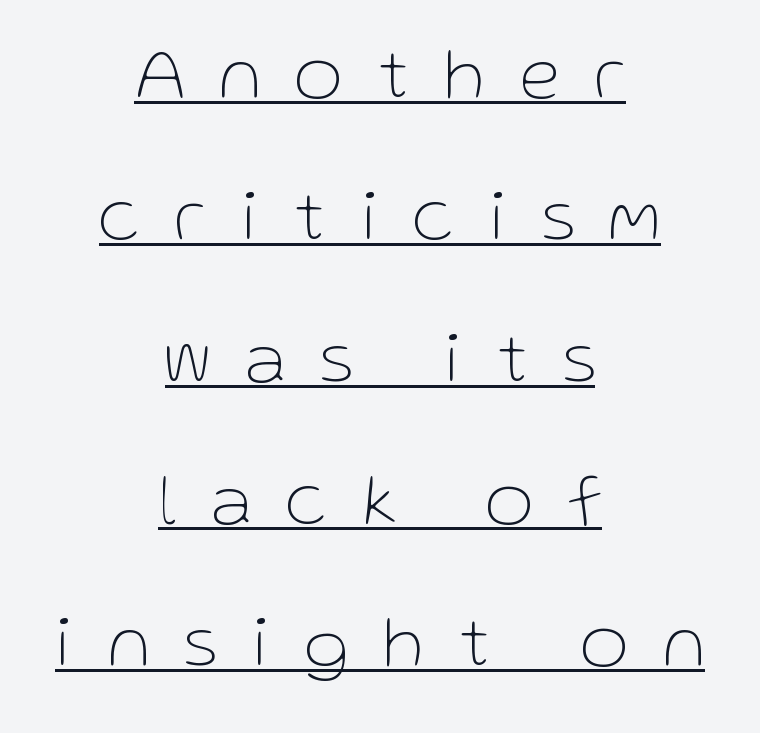
Teacher's note: observe the equal gaps on both sides — that is centered alignment. Each new line begins a long way beneath the previous one. The passage shown has open, widely tracked lettering throughout. Students, observe the line beneath the letters — that is underlining. Every character sits straight up, as roman type does. What kind of face is this? One without serifs — a sans.
